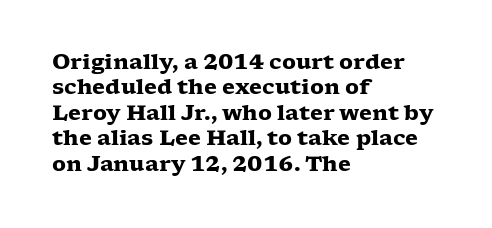
{"italic": "no", "bold": "yes", "underline": "no", "align": "left", "line_spacing_ratio": 1.21, "letter_spacing": "normal", "letter_spacing_em": 0.0, "glyph_px": 21}
